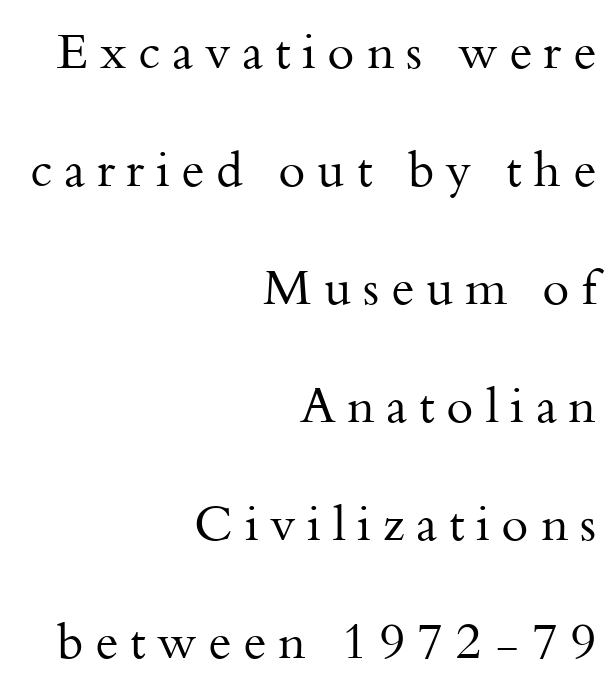
The image shows 49 px regular-weight serif type, upright; set right-aligned, loose line spacing (2.41x), unusually wide letter spacing (+0.24 em), not underlined; medium stroke contrast and a small x-height.
